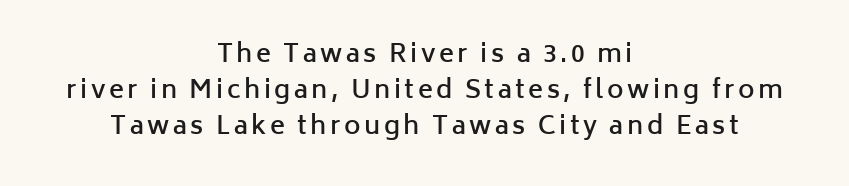
Q: Is the text bold? A: Semi-bold.
Q: Is the text italic (slanted)? A: No, it is upright.
Q: Is the text underlined? A: No.
Q: How is the paragraph aligned? A: Centered.
Q: Is the spacing between lines tight, normal or loose? A: Normal.
